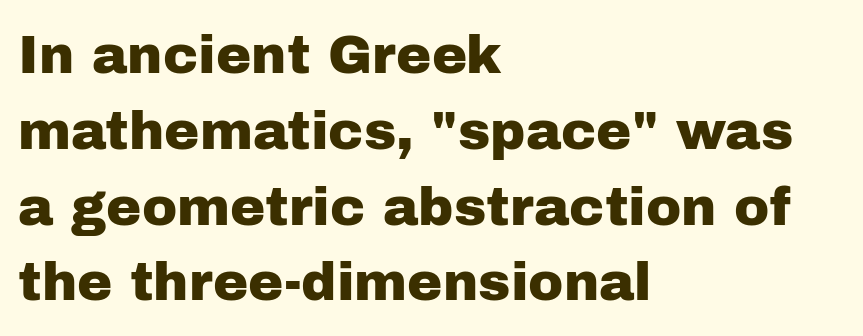
{"serif": "no", "italic": "no", "width": "normal", "stroke_contrast": "low", "x_height": "medium", "monospaced": "no", "underline": "no", "align": "left", "line_spacing": "normal", "line_spacing_ratio": 1.43, "letter_spacing": "normal", "letter_spacing_em": 0.0, "glyph_px": 53}
